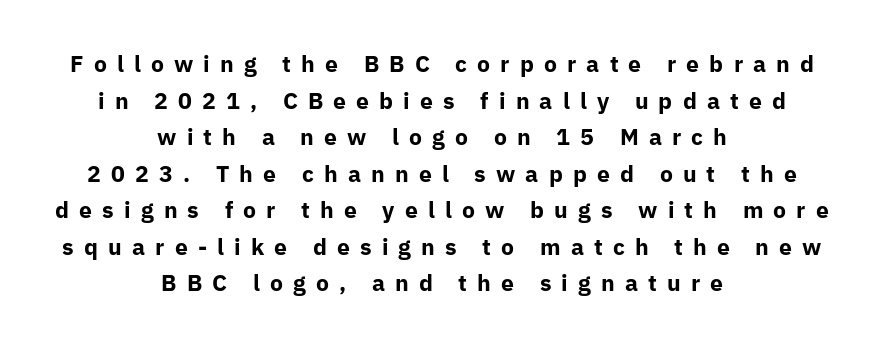
Honestly, there is no underline to notice here at all. As a designer I'd log this as weight 700, bold. These lines have a slow, spaced-out rhythm from letter to letter. It's the straight-up-and-down kind of type. Interline gaps are of average width in this sample.
